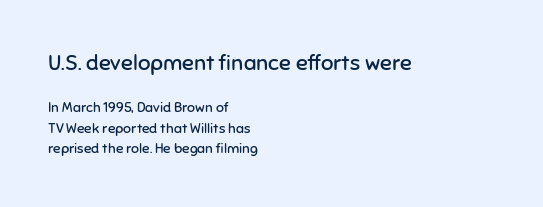
Q: Is the text bold? A: No.
Q: Is the text italic (slanted)? A: No, it is upright.
Q: Is the text underlined? A: No.
Q: How is the paragraph aligned? A: Left-aligned.
Q: Is the spacing between letters normal or unusually wide? A: Normal.
Q: Is the spacing between lines tight, normal or loose? A: Normal.
Q: Which block of text is set in a larger size, the first (top) or the second (bottom)? A: The first (top) one.
